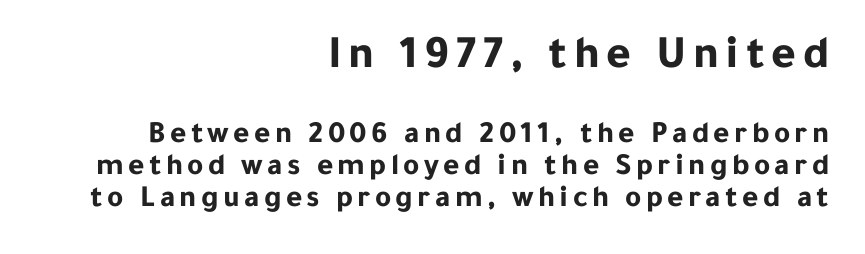
Heavy-handed strokes throughout: this text is bold. The gap between lines stays unmarked. These lines huddle together more closely than default settings would place them. Visually, the top section dominates because its glyphs are scaled up.
